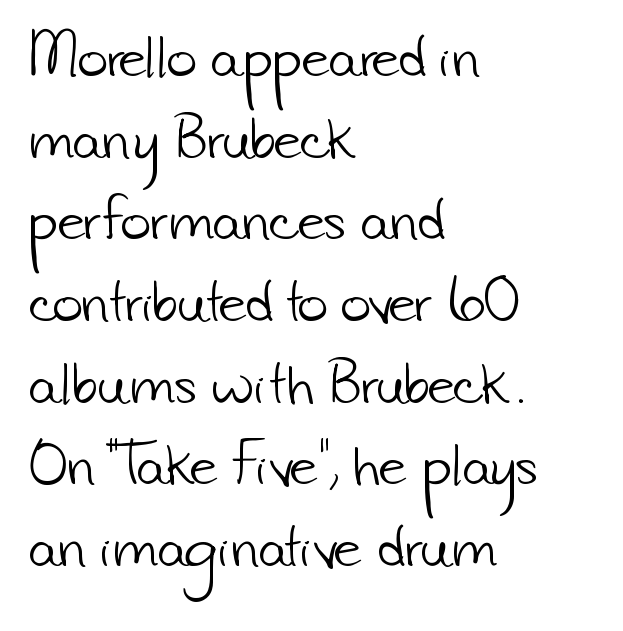
The image shows 52 px light sans-serif type; set left-aligned, normal line spacing (1.57x), normal letter spacing, not underlined; low stroke contrast and a small x-height.
